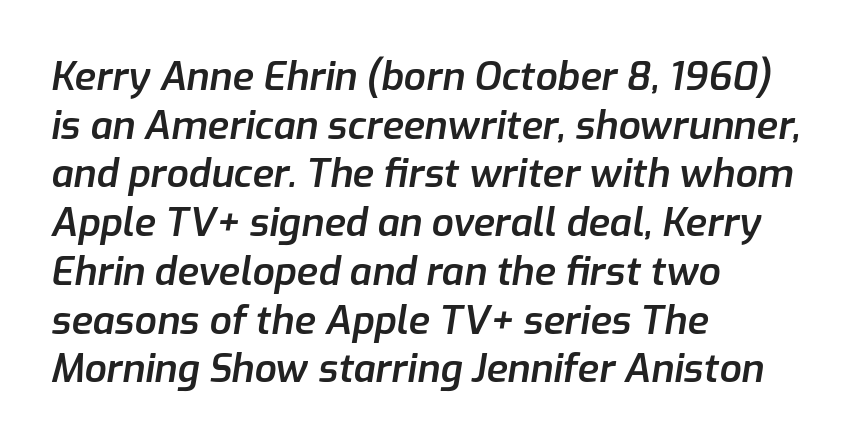
Q: Is the text bold? A: Semi-bold.
Q: Is the text italic (slanted)? A: Yes, it leans right by about 9 degrees.
Q: Is the text underlined? A: No.
Q: How is the paragraph aligned? A: Left-aligned.
Q: Is the spacing between letters normal or unusually wide? A: Normal.
Q: Is the spacing between lines tight, normal or loose? A: Normal.
Q: Width (condensed, normal, or wide)? A: Normal.
Q: Stroke contrast? A: Low.
Q: x-height? A: Medium.
Q: Monospaced? A: No.
